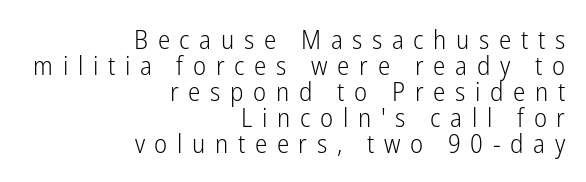
Q: Is the text bold? A: No.
Q: Is the text italic (slanted)? A: No, it is upright.
Q: Is the text underlined? A: No.
Q: How is the paragraph aligned? A: Right-aligned.
Q: Is the spacing between letters normal or unusually wide? A: Unusually wide.
Q: Is the spacing between lines tight, normal or loose? A: Tight.
